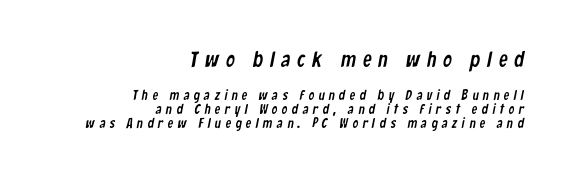
{"underline": "no", "align": "right", "line_spacing": "tight", "line_spacing_ratio": 1.01, "letter_spacing": "wide", "letter_spacing_em": 0.32, "larger_block": "first", "size_ratio": 1.57, "glyph_px": 22}
